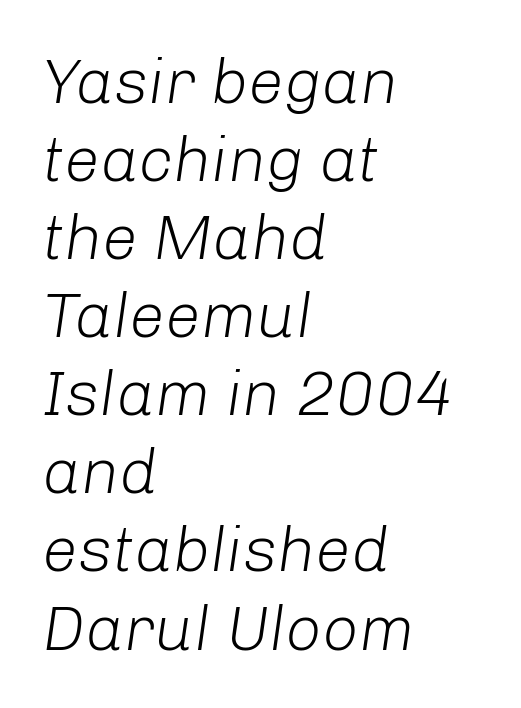
The image shows 64 px light type, italic (leaning right); set left-aligned, line spacing 1.22x, normal letter spacing, not underlined; low stroke contrast and a medium x-height.
